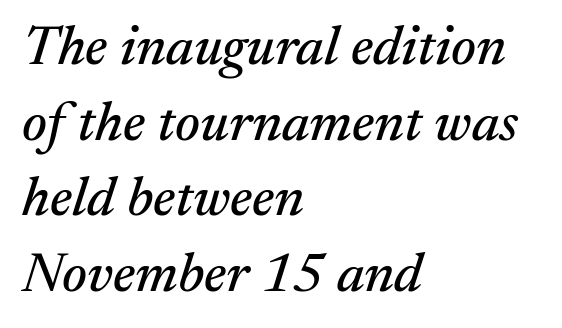
{"serif": "yes", "italic": "yes", "lean": "right", "slant_degrees": 17, "width": "normal", "stroke_contrast": "medium", "x_height": "medium", "monospaced": "no", "underline": "no", "align": "left", "line_spacing": "normal", "line_spacing_ratio": 1.35, "letter_spacing": "normal", "letter_spacing_em": 0.0, "glyph_px": 56}
